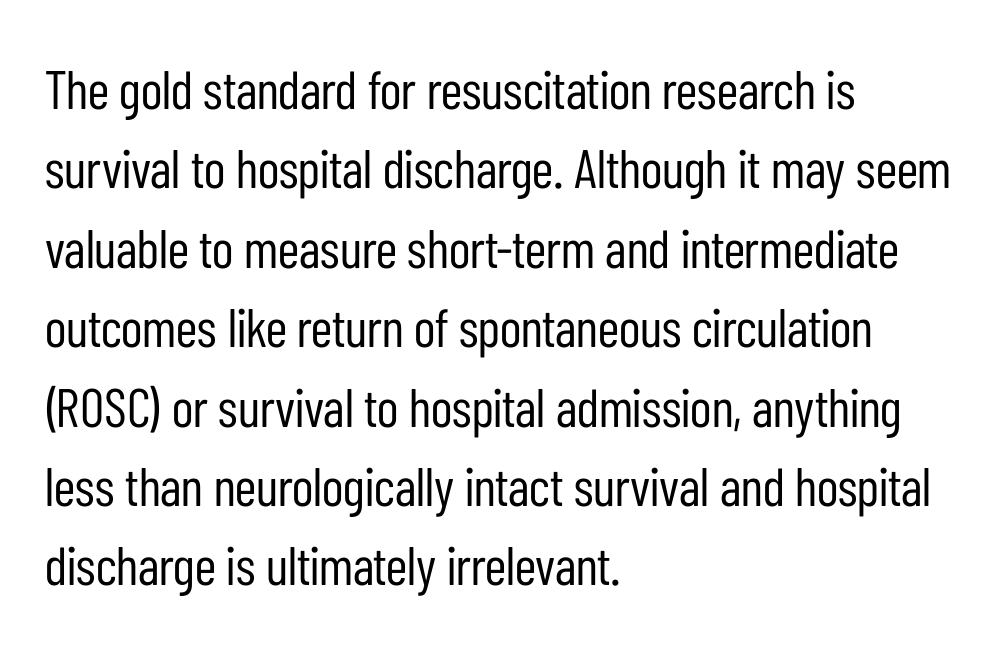
The image shows 54 px regular-weight, condensed sans-serif type, upright; set left-aligned, normal line spacing (1.47x), normal letter spacing, not underlined; low stroke contrast and a medium x-height.
